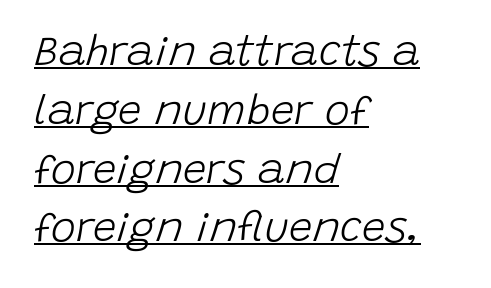
{"italic": "yes", "lean": "right", "slant_degrees": 15, "bold": "no", "weight": "light", "width": "normal", "stroke_contrast": "low", "x_height": "large", "monospaced": "no", "underline": "yes", "align": "left", "line_spacing": "normal", "line_spacing_ratio": 1.4, "letter_spacing": "normal", "letter_spacing_em": 0.0, "glyph_px": 42}
